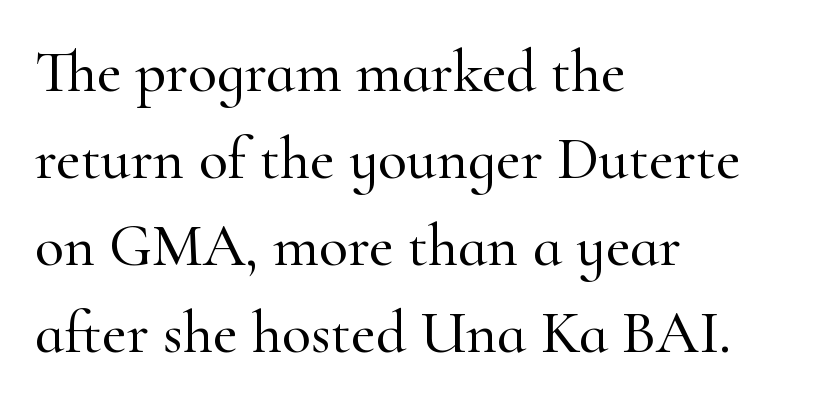
The image shows 60 px serif type, upright; set left-aligned, normal line spacing (1.45x), normal letter spacing, not underlined; high stroke contrast and a small x-height.
